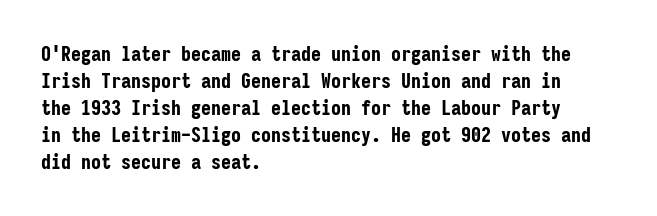
{"italic": "no", "bold": "yes", "underline": "no", "align": "left", "line_spacing": "normal", "line_spacing_ratio": 1.35, "letter_spacing": "normal", "letter_spacing_em": 0.0, "glyph_px": 20}
